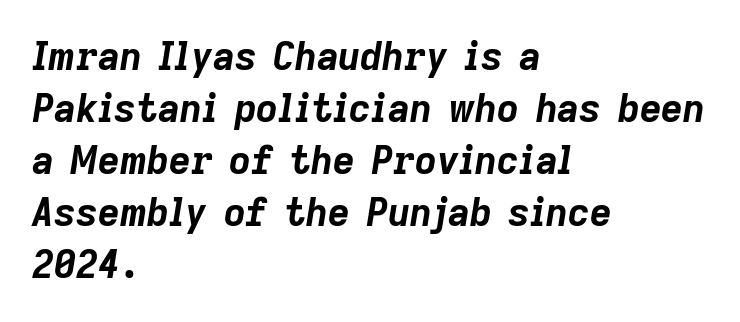
Q: Is the text bold? A: Yes.
Q: Is the text italic (slanted)? A: Yes, it leans right by about 9 degrees.
Q: Is the text underlined? A: No.
Q: How is the paragraph aligned? A: Left-aligned.
Q: Is the spacing between letters normal or unusually wide? A: Normal.
Q: Is the spacing between lines tight, normal or loose? A: Normal.
Q: Width (condensed, normal, or wide)? A: Normal.
Q: Stroke contrast? A: Low.
Q: x-height? A: Medium.
Q: Monospaced? A: No.
